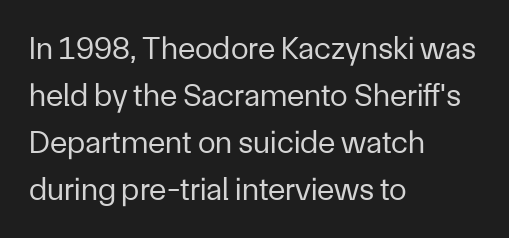
The image shows 32 px regular-weight sans-serif type, upright; set left-aligned, normal line spacing (1.47x), normal letter spacing, not underlined; low stroke contrast and a medium x-height.
